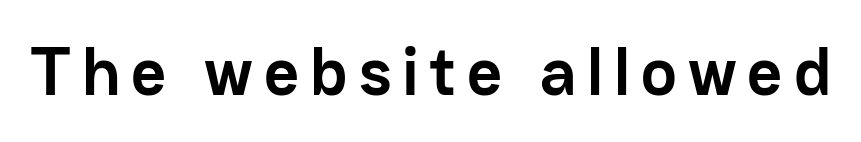
Each glyph is drawn with heavy, bold strokes. No feet cap the strokes, marking this as sans-serif type. If you drew a line through each stem, it would be perfectly vertical. Looks like regular typesetting: each glyph gets only the width it needs.
